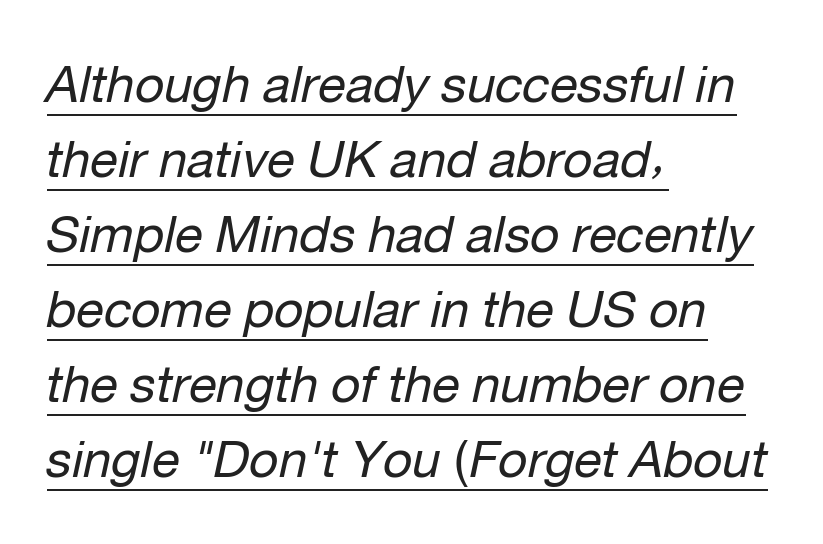
Q: Is the text bold? A: No.
Q: Is the text italic (slanted)? A: Yes, it leans right by about 12 degrees.
Q: Is the text underlined? A: Yes.
Q: How is the paragraph aligned? A: Left-aligned.
Q: Is the spacing between letters normal or unusually wide? A: Normal.
Q: Is the spacing between lines tight, normal or loose? A: Normal.
Q: Width (condensed, normal, or wide)? A: Normal.
Q: Stroke contrast? A: Low.
Q: x-height? A: Medium.
Q: Monospaced? A: No.
